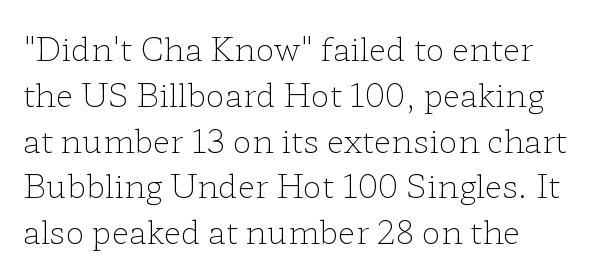
Q: Is the text bold? A: No.
Q: Is the text italic (slanted)? A: No, it is upright.
Q: Is the typeface a serif or a sans-serif typeface? A: Serif.
Q: Is the text underlined? A: No.
Q: Is the spacing between letters normal or unusually wide? A: Normal.
Q: Is the spacing between lines tight, normal or loose? A: Normal.
Q: Width (condensed, normal, or wide)? A: Wide.
Q: Stroke contrast? A: Low.
Q: x-height? A: Medium.
Q: Monospaced? A: No.
